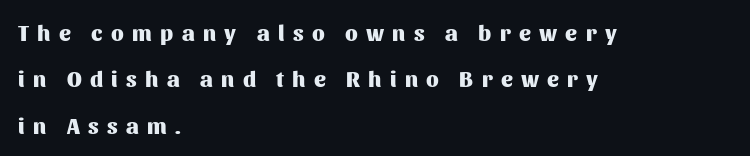
{"italic": "no", "bold": "yes", "underline": "no", "align": "left", "line_spacing": "loose", "line_spacing_ratio": 2.11, "letter_spacing": "wide", "letter_spacing_em": 0.38, "glyph_px": 22}
